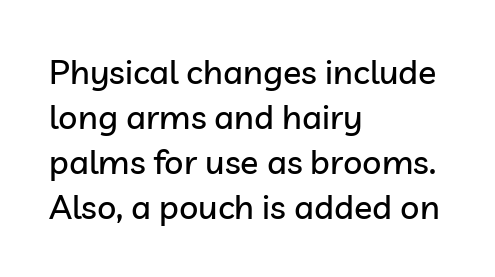
{"serif": "no", "italic": "no", "width": "normal", "stroke_contrast": "low", "x_height": "medium", "monospaced": "no", "underline": "no", "align": "left", "line_spacing": "normal", "line_spacing_ratio": 1.32, "letter_spacing": "normal", "letter_spacing_em": 0.0, "glyph_px": 34}
